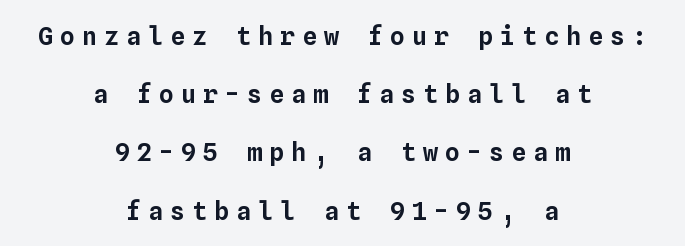
Q: Is the text italic (slanted)? A: No, it is upright.
Q: Is the text underlined? A: No.
Q: How is the paragraph aligned? A: Centered.
Q: Is the spacing between letters normal or unusually wide? A: Unusually wide.
Q: Is the spacing between lines tight, normal or loose? A: Loose.
